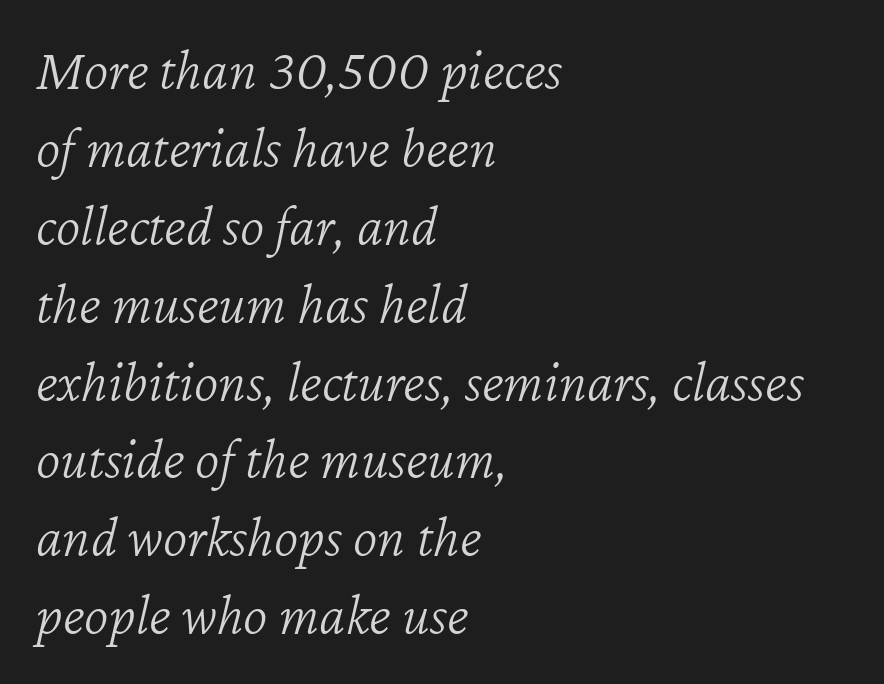
{"italic": "yes", "lean": "right", "slant_degrees": 12, "bold": "no", "weight": "light", "width": "normal", "stroke_contrast": "low", "x_height": "medium", "monospaced": "no", "underline": "no", "align": "left", "line_spacing": "normal", "line_spacing_ratio": 1.32, "letter_spacing": "normal", "letter_spacing_em": 0.0, "glyph_px": 59}
